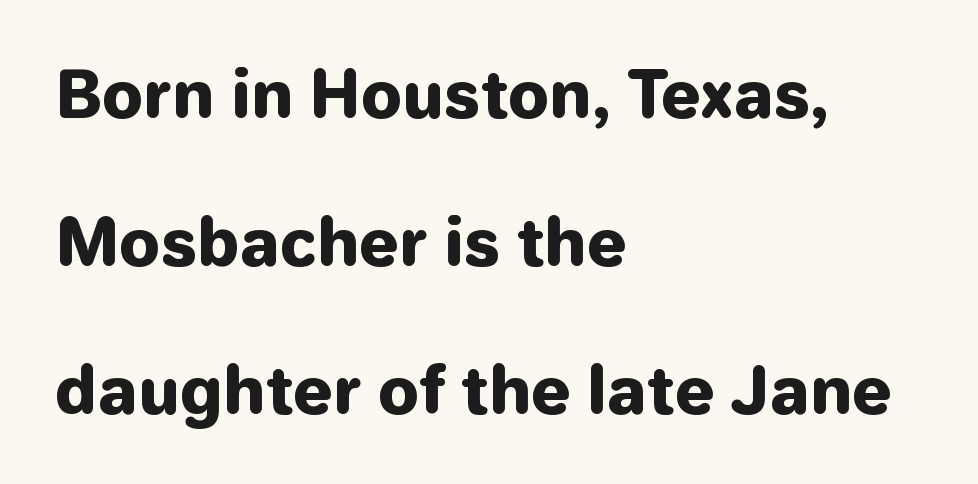
Q: Is the text bold? A: Yes.
Q: Is the text italic (slanted)? A: No, it is upright.
Q: Is the typeface a serif or a sans-serif typeface? A: Sans-serif.
Q: Is the text underlined? A: No.
Q: How is the paragraph aligned? A: Left-aligned.
Q: Is the spacing between letters normal or unusually wide? A: Normal.
Q: Is the spacing between lines tight, normal or loose? A: Loose.
Q: Width (condensed, normal, or wide)? A: Normal.
Q: Stroke contrast? A: Low.
Q: x-height? A: Medium.
Q: Monospaced? A: No.
